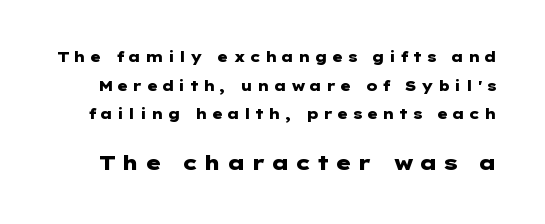
Ascenders rise straight up at ninety degrees. Plain, unruled lines of type. Honestly, the letter spacing is so wide it's the main thing you notice. Bold? Absolutely — the strokes are thick and heavy. Students, observe: this is what heavily led, spacious text looks like.
